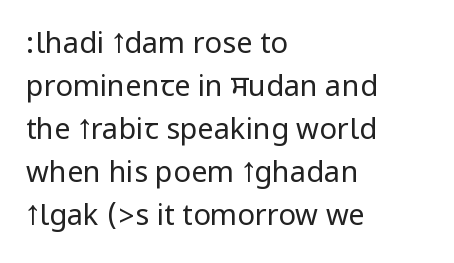
Q: Is the text bold? A: No.
Q: Is the text italic (slanted)? A: No, it is upright.
Q: Is the typeface a serif or a sans-serif typeface? A: Sans-serif.
Q: Is the text underlined? A: No.
Q: How is the paragraph aligned? A: Left-aligned.
Q: Is the spacing between letters normal or unusually wide? A: Normal.
Q: Is the spacing between lines tight, normal or loose? A: Normal.
Q: Width (condensed, normal, or wide)? A: Condensed.
Q: Stroke contrast? A: Low.
